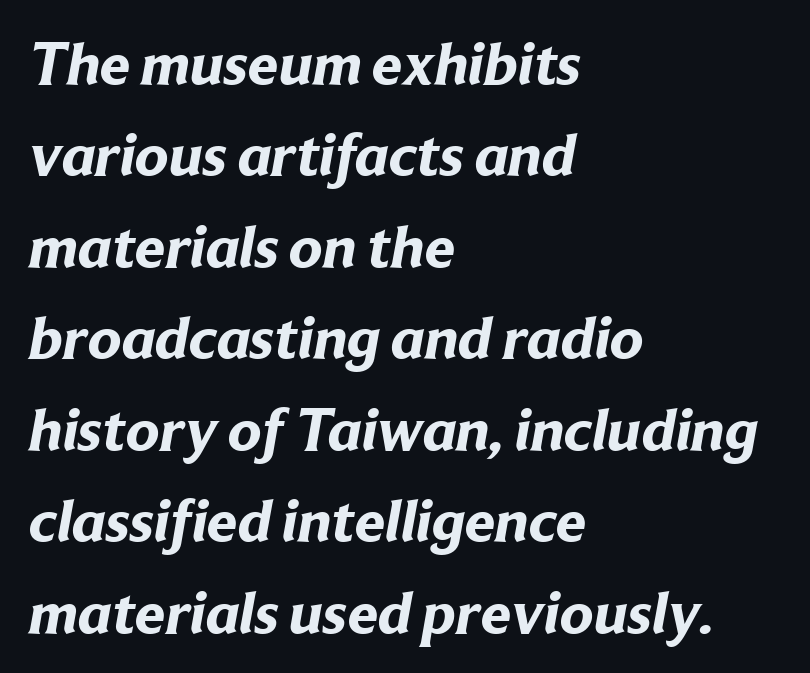
The image shows 61 px bold sans-serif type; set left-aligned, normal line spacing (1.5x), normal letter spacing, not underlined; low stroke contrast and a medium x-height.
